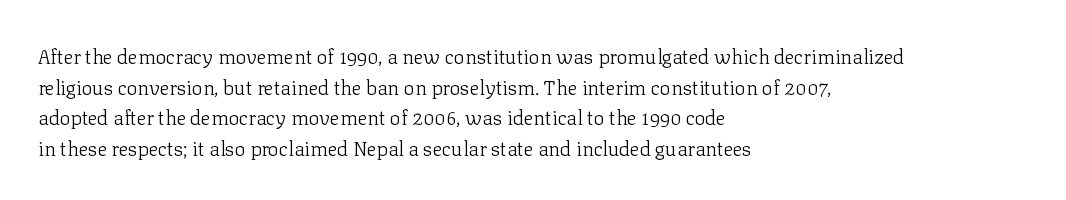
Q: Is the text bold? A: No.
Q: Is the text italic (slanted)? A: No, it is upright.
Q: Is the text underlined? A: No.
Q: How is the paragraph aligned? A: Left-aligned.
Q: Is the spacing between letters normal or unusually wide? A: Normal.
Q: Is the spacing between lines tight, normal or loose? A: Normal.
